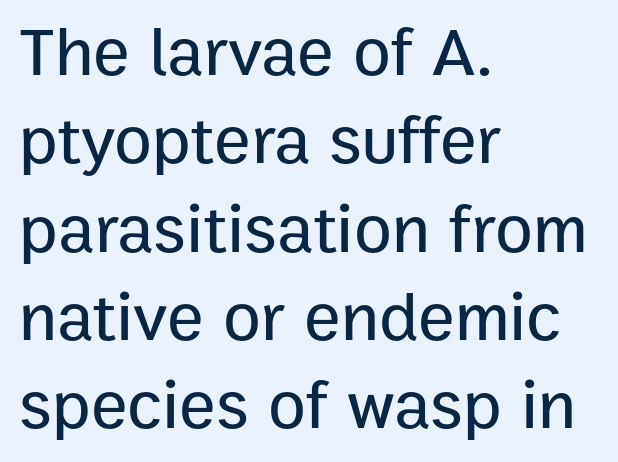
The image shows 69 px sans-serif type, upright; set left-aligned, normal line spacing (1.28x), normal letter spacing, not underlined; low stroke contrast and a medium x-height.
